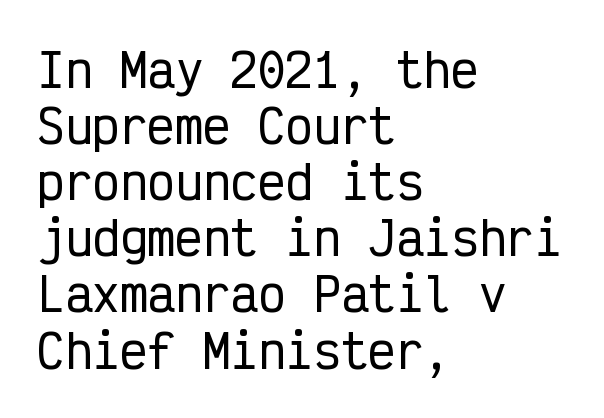
Q: Is the text italic (slanted)? A: No, it is upright.
Q: Is the typeface a serif or a sans-serif typeface? A: Sans-serif.
Q: Is the text underlined? A: No.
Q: How is the paragraph aligned? A: Left-aligned.
Q: Is the spacing between letters normal or unusually wide? A: Normal.
Q: Width (condensed, normal, or wide)? A: Condensed.
Q: Stroke contrast? A: Low.
Q: x-height? A: Medium.
Q: Monospaced? A: Yes.
